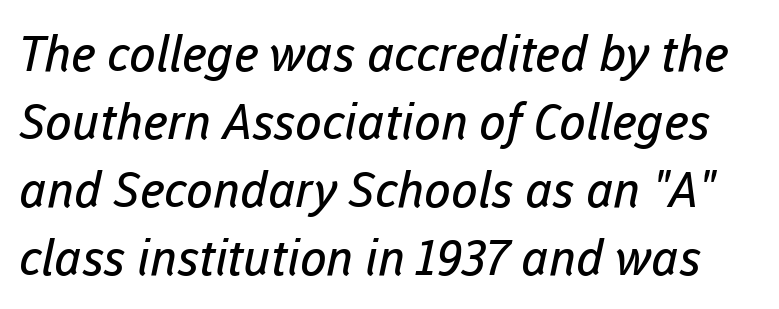
Q: Is the text bold? A: No.
Q: Is the typeface a serif or a sans-serif typeface? A: Sans-serif.
Q: Is the text underlined? A: No.
Q: Is the spacing between letters normal or unusually wide? A: Normal.
Q: Is the spacing between lines tight, normal or loose? A: Normal.
Q: Width (condensed, normal, or wide)? A: Normal.
Q: Stroke contrast? A: Low.
Q: x-height? A: Medium.
Q: Monospaced? A: No.
